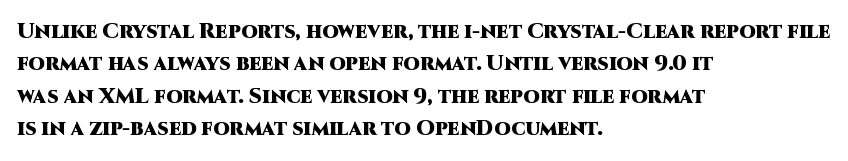
Unlike italic type, these characters show no tilt at all. Line starts are locked; line ends wander. Characters follow at the spacing the type designer built in. On the weight axis this lands at bold, roughly 700. The passage shown is not underscored anywhere.
